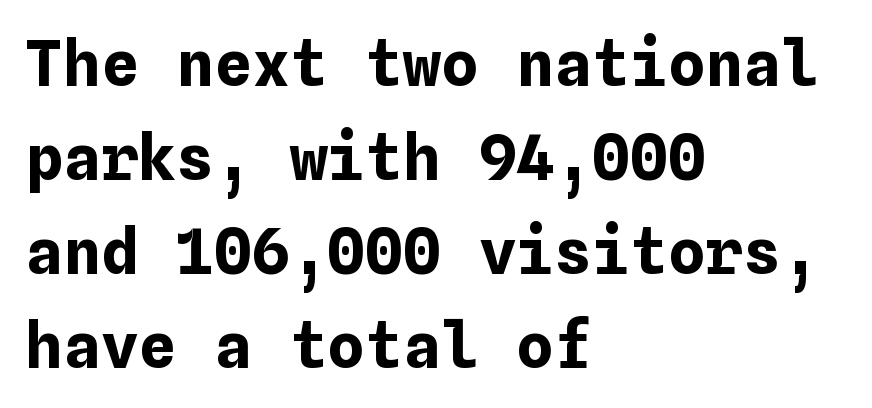
{"italic": "no", "bold": "yes", "weight": "bold", "width": "normal", "stroke_contrast": "low", "x_height": "medium", "underline": "no", "align": "left", "line_spacing": "normal", "line_spacing_ratio": 1.49, "letter_spacing": "normal", "letter_spacing_em": 0.0, "glyph_px": 63}
